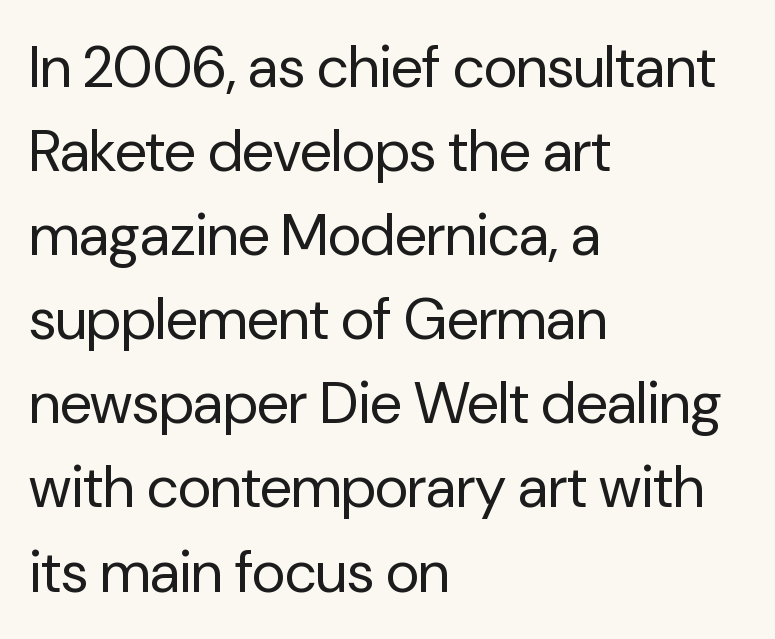
{"serif": "no", "italic": "no", "bold": "no", "weight": "regular", "width": "normal", "stroke_contrast": "low", "x_height": "medium", "monospaced": "no", "underline": "no", "align": "left", "line_spacing": "normal", "line_spacing_ratio": 1.45, "letter_spacing": "normal", "letter_spacing_em": 0.0, "glyph_px": 58}
